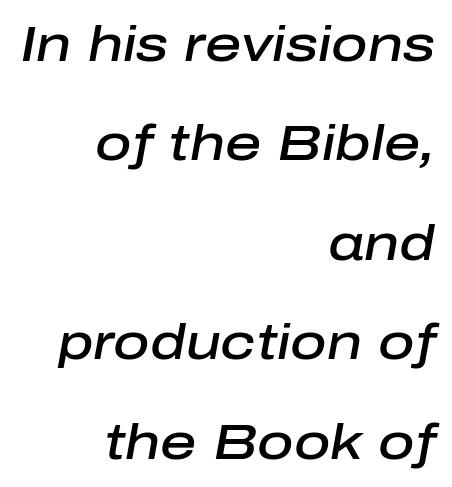
{"italic": "yes", "lean": "right", "slant_degrees": 10, "bold": "semi", "weight": "semibold", "width": "normal", "stroke_contrast": "low", "x_height": "medium", "monospaced": "no", "underline": "no", "align": "right", "line_spacing": "loose", "line_spacing_ratio": 1.99, "letter_spacing": "normal", "letter_spacing_em": 0.0, "glyph_px": 50}
